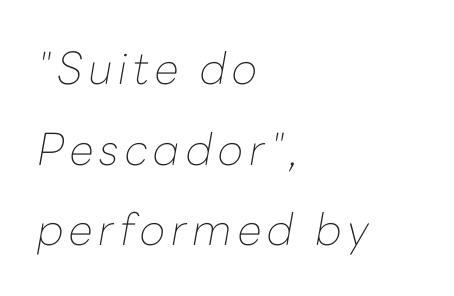
Q: Is the text bold? A: No.
Q: Is the text italic (slanted)? A: Yes, it leans right by about 10 degrees.
Q: Is the text underlined? A: No.
Q: How is the paragraph aligned? A: Left-aligned.
Q: Width (condensed, normal, or wide)? A: Normal.
Q: Stroke contrast? A: Low.
Q: x-height? A: Medium.
Q: Monospaced? A: No.
